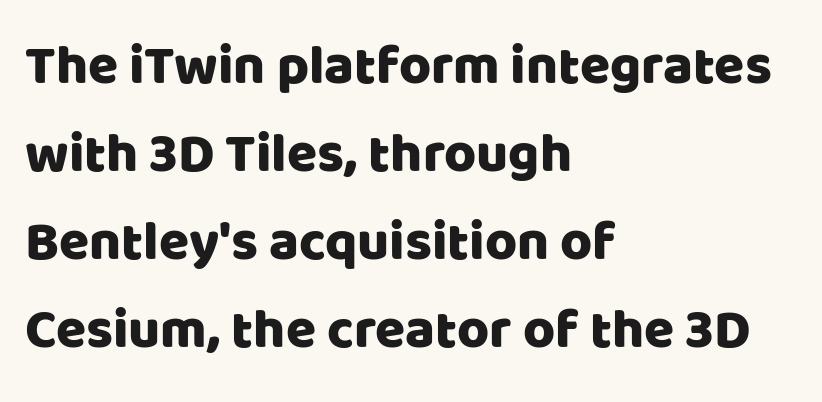
Unlike a traditional serif, this face leaves its strokes unadorned. Students, observe: this is what conventionally led text looks like. The ragged edge is on the right, which tells us the setting is flush left. The tracking reads as untouched default to a designer's eye. Posture: upright roman.
